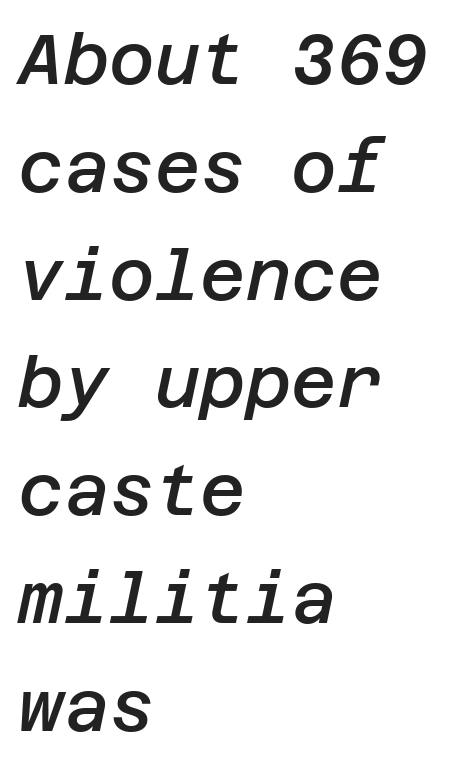
{"italic": "yes", "lean": "right", "slant_degrees": 12, "bold": "semi", "weight": "semibold", "width": "normal", "stroke_contrast": "low", "x_height": "large", "underline": "no", "align": "left", "line_spacing": "normal", "line_spacing_ratio": 1.54, "letter_spacing": "normal", "letter_spacing_em": 0.0, "glyph_px": 70}
